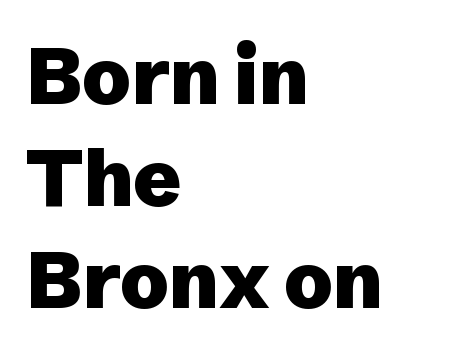
The image shows 79 px heavy sans-serif type, upright; set left-aligned, normal line spacing (1.29x), normal letter spacing, not underlined; low stroke contrast and a medium x-height.
